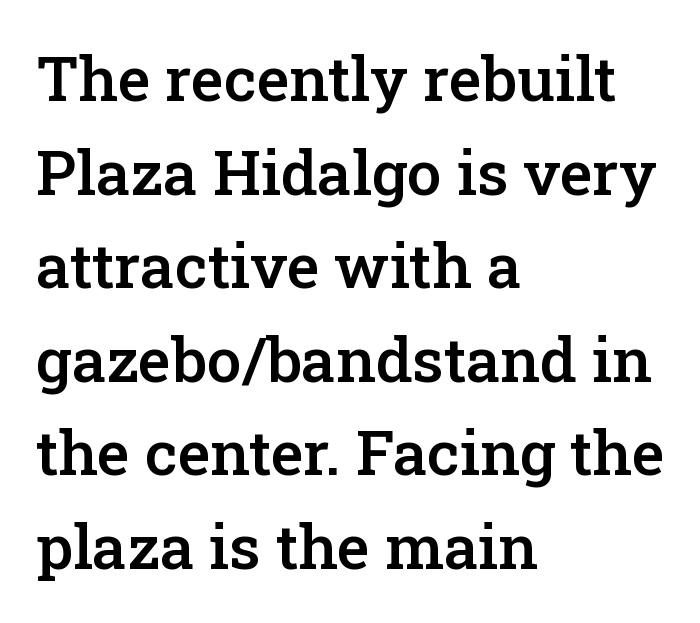
This block has exactly the height ordinary leading produces. In terms of posture, this sample is upright. You could not count columns in this text — the font is proportionally spaced. The passage shown is semibold, sitting just below true bold.
